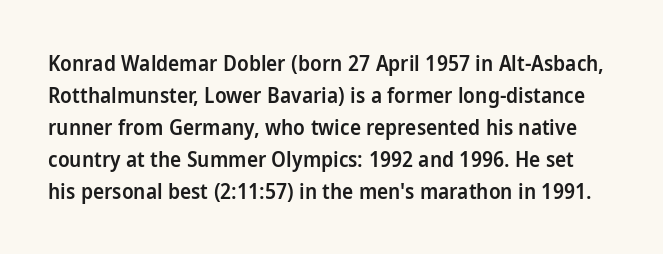
Nope, not italic — everything's standing straight. A bare baseline throughout the passage. How heavy is the stroke? Medium-heavy — a semibold, shy of bold. Reading down the column, the eye jumps a familiar distance to each next line. Caption: standard tracking, unaltered.
